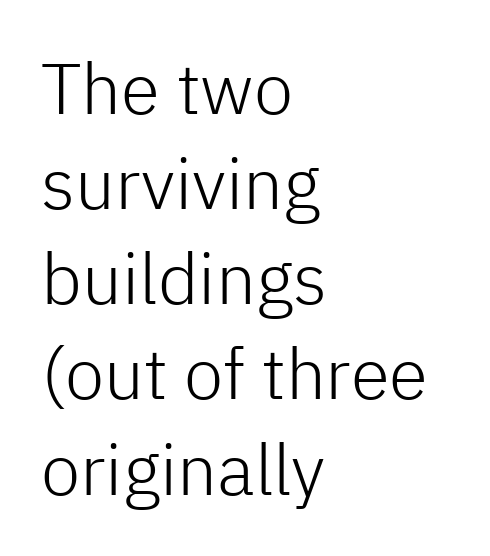
{"serif": "no", "italic": "no", "bold": "no", "weight": "light", "width": "normal", "stroke_contrast": "low", "x_height": "medium", "monospaced": "no", "underline": "no", "align": "left", "line_spacing": "normal", "line_spacing_ratio": 1.34, "letter_spacing": "normal", "letter_spacing_em": 0.0, "glyph_px": 71}
